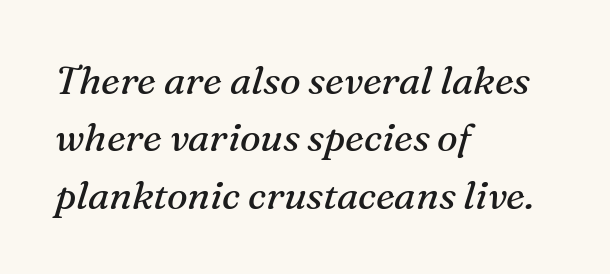
You could not count columns in this text — the font is proportionally spaced. Does the leading feel generous? No, just average. The letterforms sit shoulder to shoulder at normal distance. The area under the type is left untouched.
